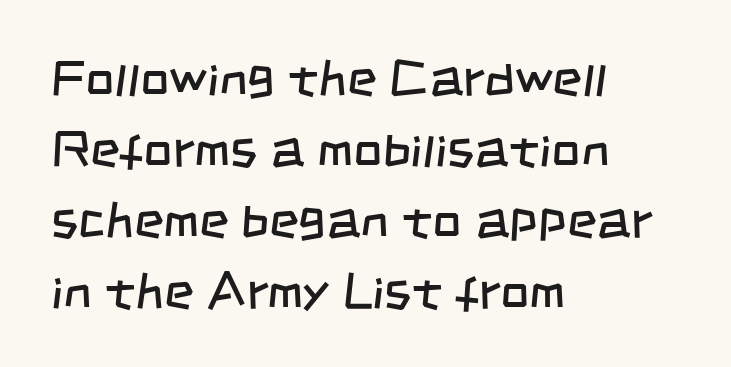
Clear beneath every line of the passage. This rendering uses left alignment, leaving the right contour irregular. Nothing unusual about the tracking: characters are spaced as the font intends. A typesetter would call this proportional, since set widths differ per character. Look at the bottom of the vertical strokes: they stop flat, with no serifs. The lines sit at an ordinary, default distance from one another.
